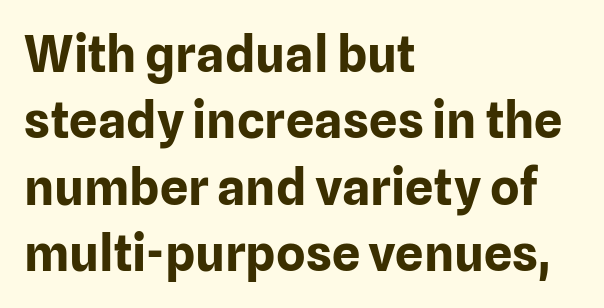
{"serif": "no", "italic": "no", "bold": "yes", "weight": "bold", "width": "normal", "stroke_contrast": "low", "x_height": "medium", "monospaced": "no", "underline": "no", "align": "left", "line_spacing": "normal", "line_spacing_ratio": 1.33, "letter_spacing": "normal", "letter_spacing_em": 0.0, "glyph_px": 50}
